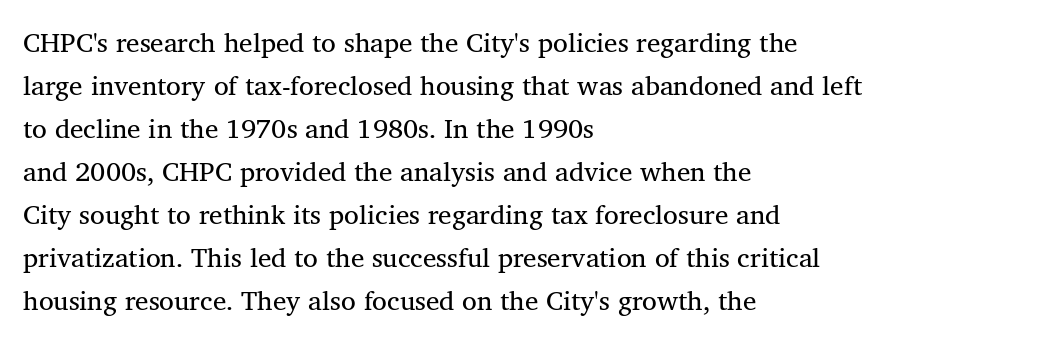
Q: Is the text bold? A: No.
Q: Is the text underlined? A: No.
Q: How is the paragraph aligned? A: Left-aligned.
Q: Is the spacing between letters normal or unusually wide? A: Normal.
Q: Is the spacing between lines tight, normal or loose? A: Normal.
